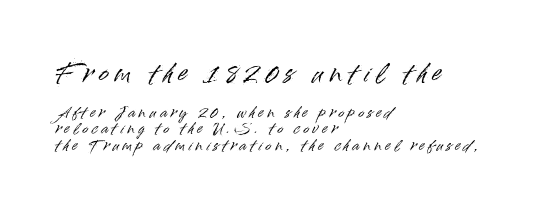
Q: Is the text italic (slanted)? A: Yes.
Q: Is the text underlined? A: No.
Q: How is the paragraph aligned? A: Left-aligned.
Q: Is the spacing between letters normal or unusually wide? A: Unusually wide.
Q: Which block of text is set in a larger size, the first (top) or the second (bottom)? A: The first (top) one.
